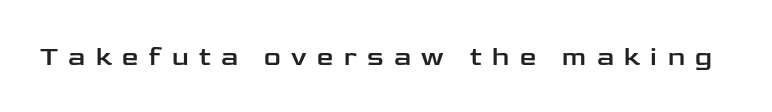
Quick note: underline off. Each word looks stretched out because of the extra space between its letters. The lettering holds an erect, upright posture throughout.
